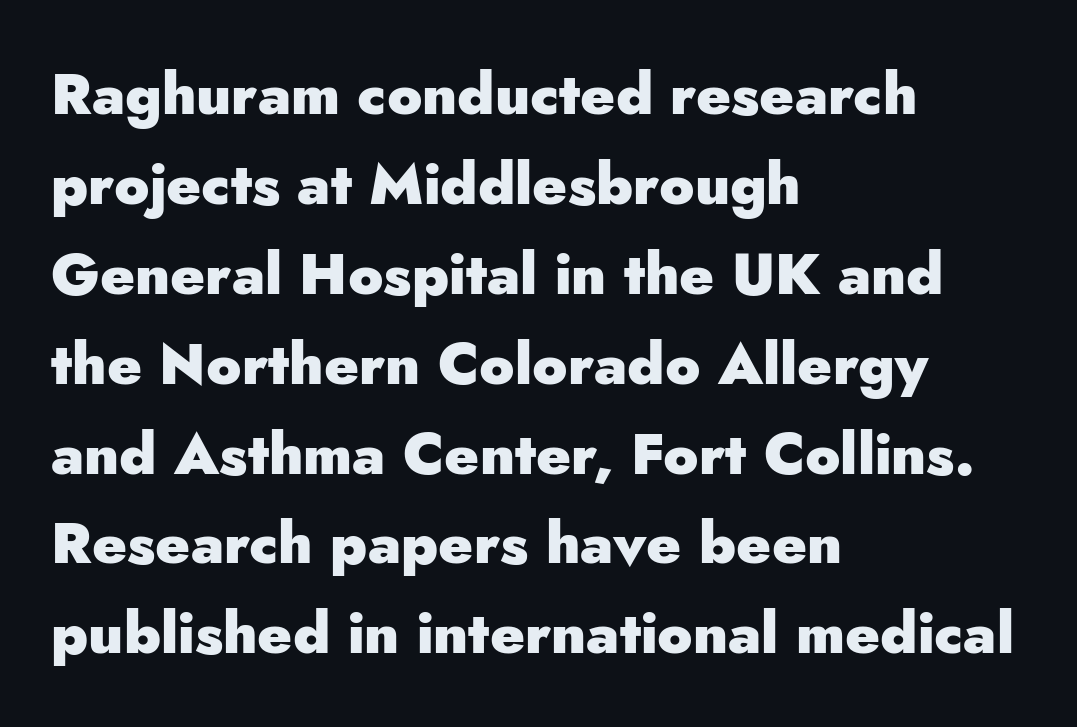
{"serif": "no", "italic": "no", "bold": "yes", "weight": "heavy", "width": "normal", "stroke_contrast": "low", "x_height": "small", "monospaced": "no", "underline": "no", "align": "left", "line_spacing": "normal", "line_spacing_ratio": 1.55, "letter_spacing": "normal", "letter_spacing_em": 0.0, "glyph_px": 58}
